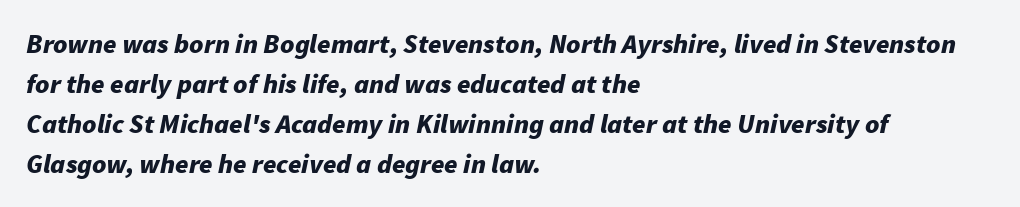
Weight: bold. The paragraph shown leans on its left margin. Quick note: underline off. A typesetter would mark this as italic. The letters sit at their default tracking, neither squeezed nor spread. This sample keeps an unexceptional amount of space between lines.
